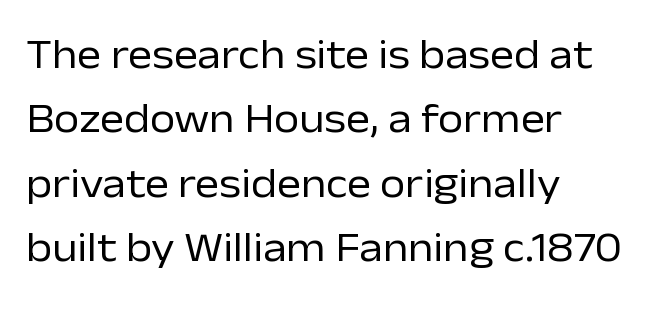
{"serif": "no", "italic": "no", "bold": "no", "weight": "regular", "width": "normal", "stroke_contrast": "low", "x_height": "medium", "monospaced": "no", "underline": "no", "align": "left", "line_spacing": "normal", "line_spacing_ratio": 1.57, "letter_spacing": "normal", "letter_spacing_em": 0.0, "glyph_px": 41}
